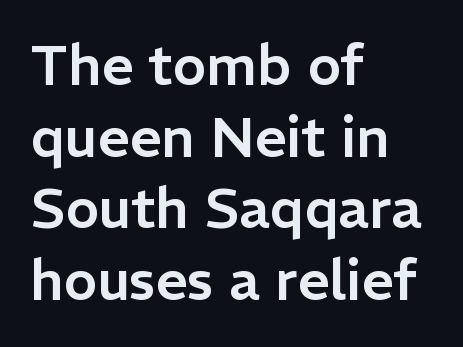
Is this a fixed-width face? No — the glyphs have proportional, varying widths. The horizontal fit of the characters is conventional and even. The lettering holds an erect, upright posture throughout. One-word summary of the alignment: left.
